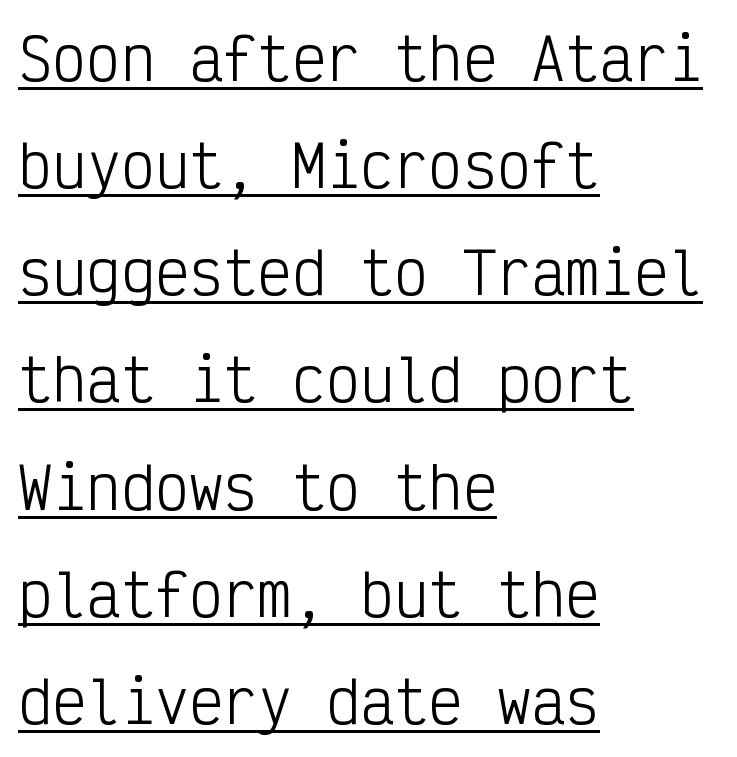
The letters stand upright; this is a roman face. Honestly, the underline is the first thing you notice here. The tracking reads as untouched default to a designer's eye. Teacher's note: observe the even left margin — that is flush-left alignment. These lines are rendered in a fixed-pitch font. Look at the bottom of the vertical strokes: they stop flat, with no serifs.
